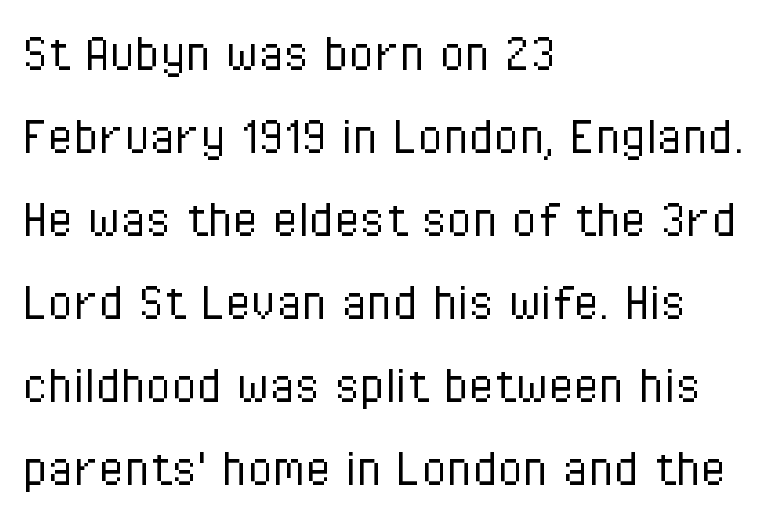
The image shows 58 px light, condensed sans-serif type, upright; set left-aligned, normal line spacing (1.43x), normal letter spacing, not underlined; low stroke contrast and a medium x-height.
